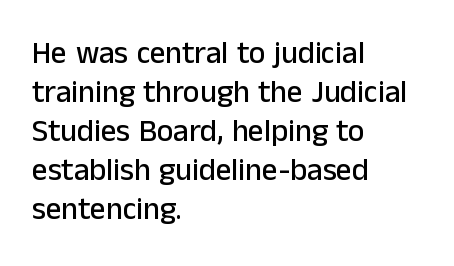
The image shows 31 px sans-serif type, upright; set left-aligned, normal line spacing (1.26x), normal letter spacing, not underlined; low stroke contrast and a medium x-height.
